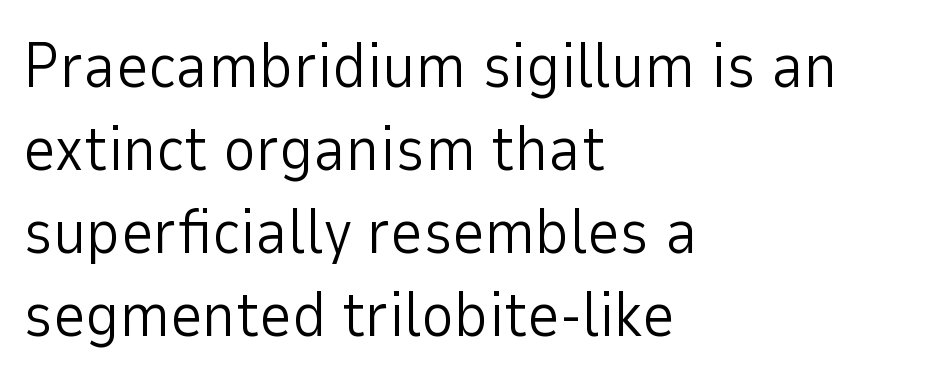
The image shows 63 px light sans-serif type, upright; set left-aligned, normal line spacing (1.32x), normal letter spacing, not underlined; low stroke contrast and a medium x-height.
